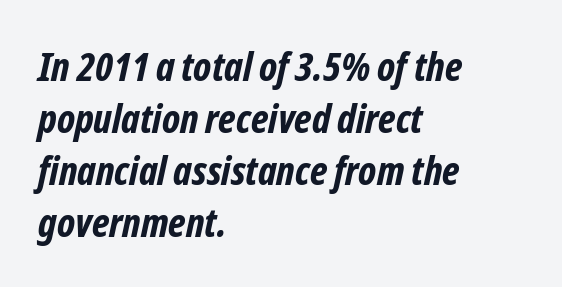
The image shows 40 px bold, condensed sans-serif type; set left-aligned, normal line spacing (1.3x), normal letter spacing, not underlined; low stroke contrast and a medium x-height.
